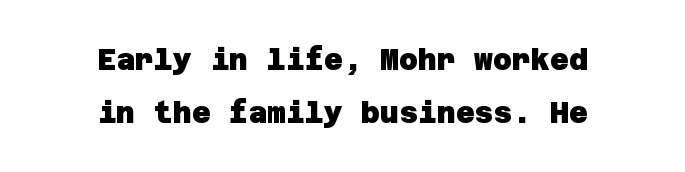
Serif or sans? Sans — the stroke terminals are bare. Here the glyphs are tracked normally, forming tight word shapes. Honestly, there is no underline to notice here at all. One-word summary of the alignment: center. This is heavy type, rendered in bold.
